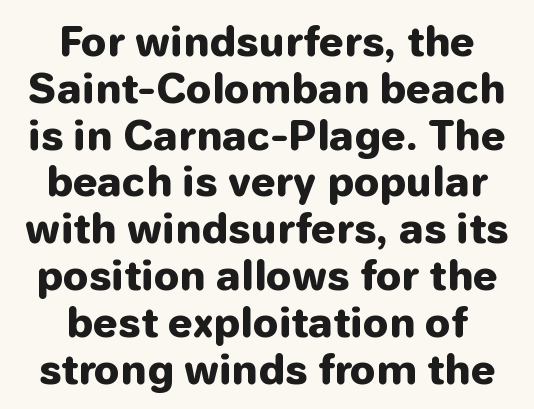
The image shows 40 px heavy sans-serif type, upright; set centered, line spacing 1.17x, normal letter spacing, not underlined; low stroke contrast and a medium x-height.
